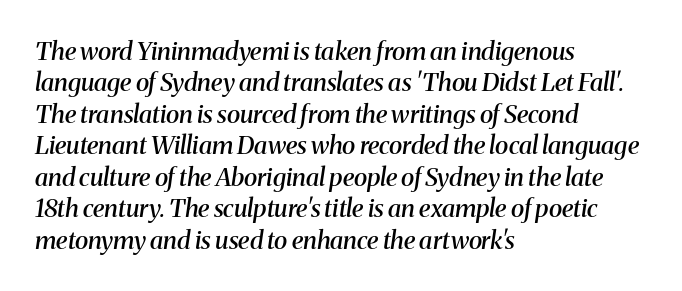
Q: Is the text bold? A: Semi-bold.
Q: Is the text italic (slanted)? A: Yes, it leans right by about 8 degrees.
Q: Is the text underlined? A: No.
Q: How is the paragraph aligned? A: Left-aligned.
Q: Is the spacing between letters normal or unusually wide? A: Normal.
Q: Is the spacing between lines tight, normal or loose? A: Normal.
